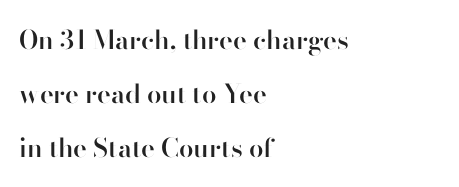
Q: Is the text bold? A: Semi-bold.
Q: Is the text italic (slanted)? A: No, it is upright.
Q: Is the text underlined? A: No.
Q: How is the paragraph aligned? A: Left-aligned.
Q: Is the spacing between letters normal or unusually wide? A: Normal.
Q: Is the spacing between lines tight, normal or loose? A: Loose.
